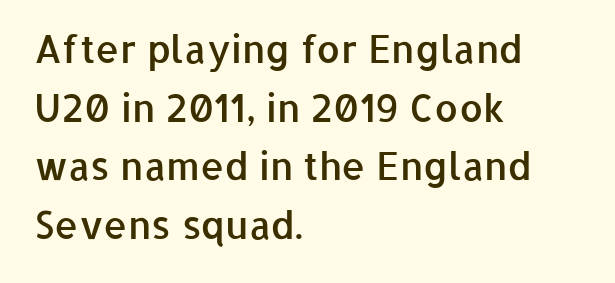
The image shows 38 px semibold sans-serif type, upright; set left-aligned, normal line spacing (1.54x), normal letter spacing, not underlined; low stroke contrast and a medium x-height.
